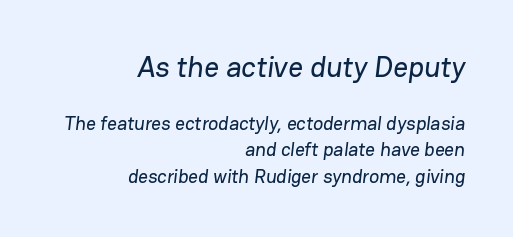
{"serif": "no", "width": "normal", "stroke_contrast": "low", "x_height": "medium", "monospaced": "no", "underline": "no", "align": "right", "line_spacing": "normal", "line_spacing_ratio": 1.38, "letter_spacing": "normal", "letter_spacing_em": 0.0, "larger_block": "first", "size_ratio": 1.53, "glyph_px": 29}
